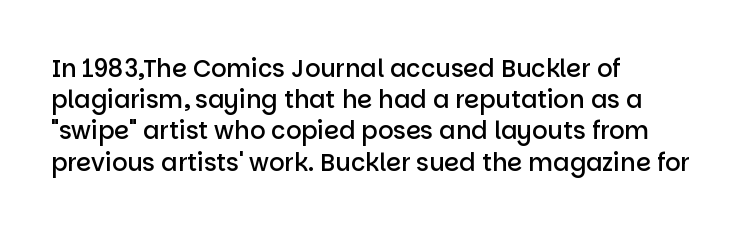
Students, this is semibold: more ink than regular, less than bold. Letter spacing: default. Any mark beneath the type? The region is blank. Rows of type keep a routine distance in the vertical direction. These lines are set flush left with a ragged right edge. Posture: straight, roman, zero tilt.
